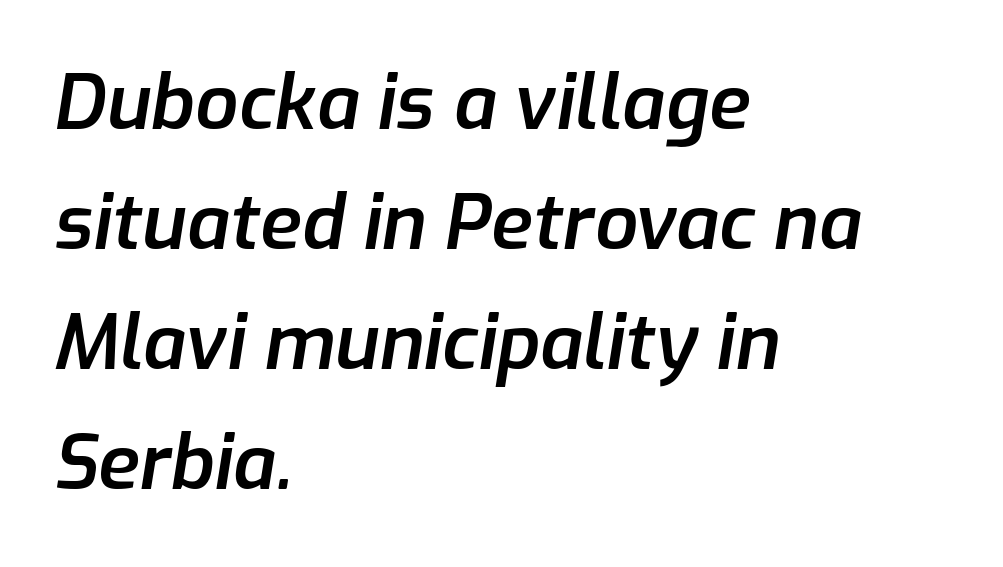
The image shows 76 px semibold type, italic (leaning right); set left-aligned, normal line spacing (1.58x), normal letter spacing, not underlined; low stroke contrast and a medium x-height.
